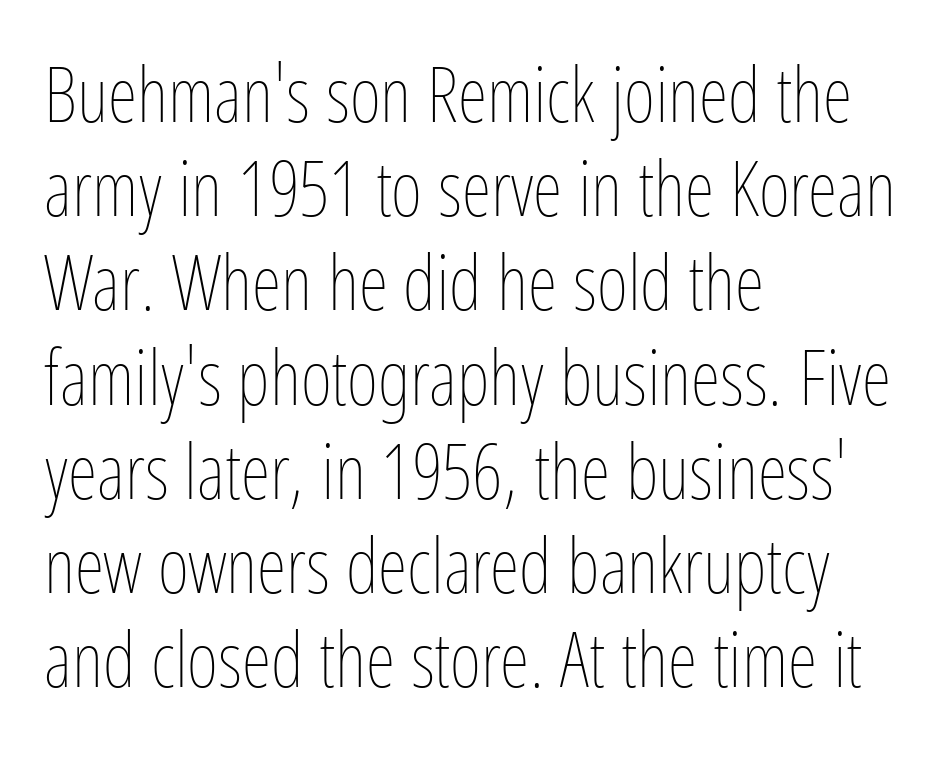
Lines of text with bare space underneath. Left-aligned paragraph, ragged on the right. These lines are rendered in a variable-pitch font. The weight tops out at a normal text grade.
